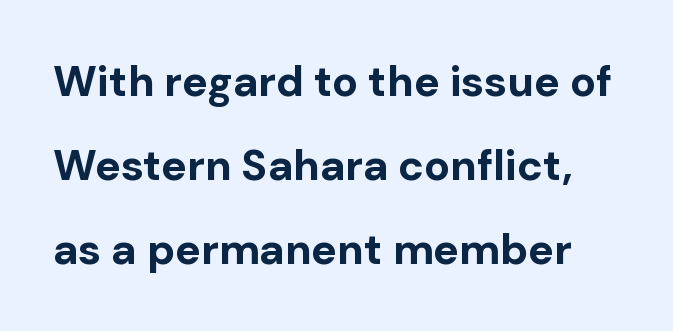
{"serif": "no", "italic": "no", "bold": "yes", "weight": "bold", "width": "normal", "stroke_contrast": "low", "x_height": "medium", "monospaced": "no", "underline": "no", "line_spacing": "loose", "line_spacing_ratio": 1.95, "letter_spacing": "normal", "letter_spacing_em": 0.0, "glyph_px": 43}
